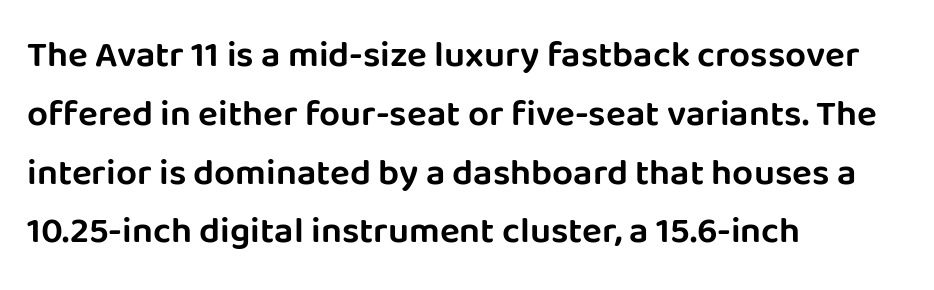
{"serif": "no", "italic": "no", "width": "normal", "stroke_contrast": "low", "x_height": "large", "monospaced": "no", "underline": "no", "align": "left", "line_spacing": "normal", "line_spacing_ratio": 1.59, "letter_spacing": "normal", "letter_spacing_em": 0.0, "glyph_px": 37}
